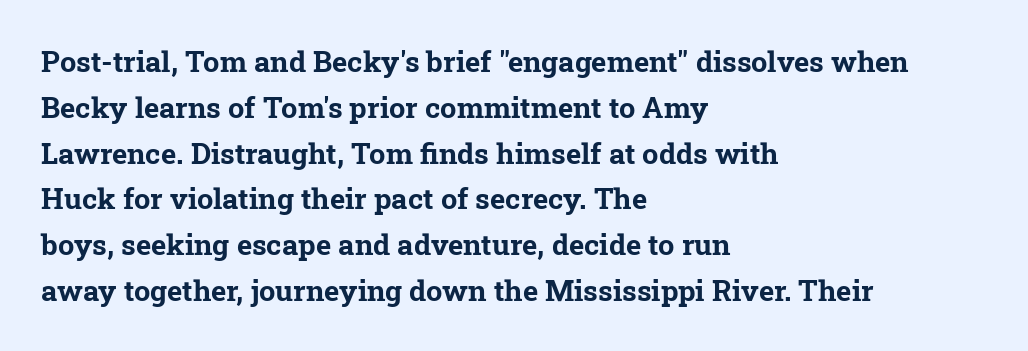
The image shows 29 px bold serif type; set left-aligned, normal line spacing (1.58x), normal letter spacing, not underlined; low stroke contrast and a medium x-height.
